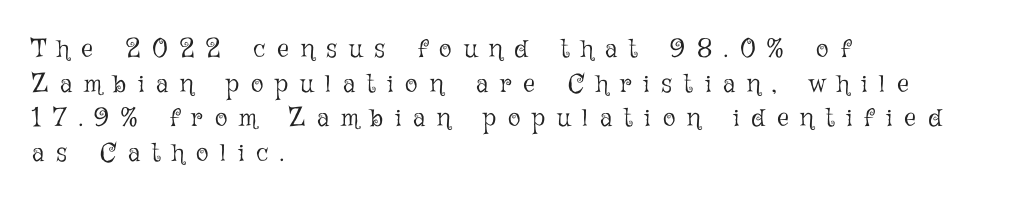
Q: Is the text bold? A: No.
Q: Is the text italic (slanted)? A: No, it is upright.
Q: Is the text underlined? A: No.
Q: How is the paragraph aligned? A: Left-aligned.
Q: Is the spacing between letters normal or unusually wide? A: Unusually wide.
Q: Is the spacing between lines tight, normal or loose? A: Normal.
